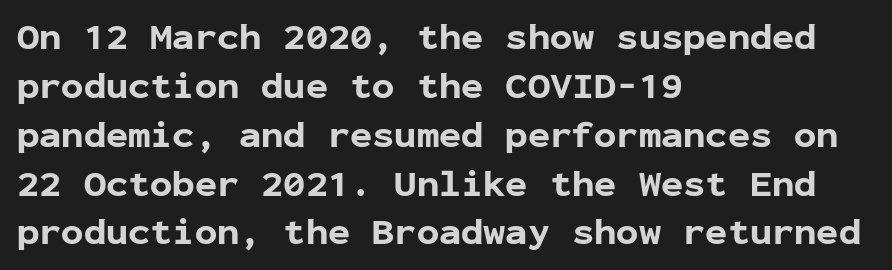
{"serif": "no", "italic": "no", "bold": "yes", "weight": "bold", "width": "normal", "stroke_contrast": "low", "x_height": "medium", "monospaced": "yes", "underline": "no", "align": "left", "line_spacing": "normal", "line_spacing_ratio": 1.32, "letter_spacing": "normal", "letter_spacing_em": 0.0, "glyph_px": 37}
